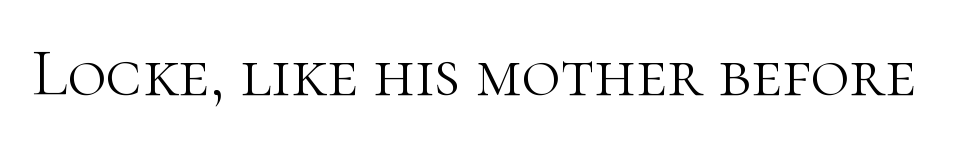
The image shows 67 px light serif type, upright; set normal letter spacing, not underlined; high stroke contrast and a medium x-height.
